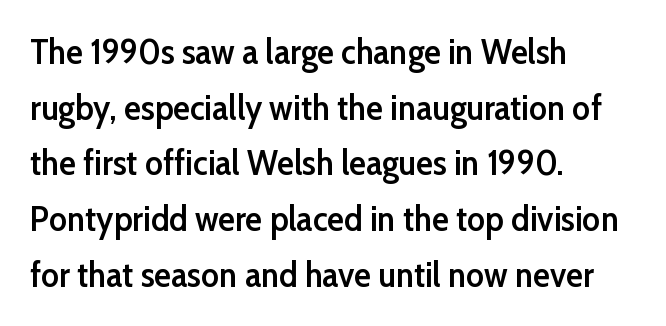
The image shows 35 px semibold sans-serif type, upright; set left-aligned, normal line spacing (1.59x), normal letter spacing, not underlined; low stroke contrast and a medium x-height.
